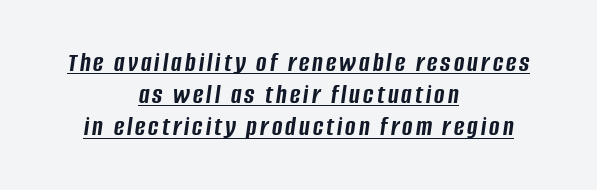
{"italic": "yes", "lean": "right", "slant_degrees": 8, "bold": "yes", "weight": "semibold", "width": "condensed", "stroke_contrast": "low", "x_height": "large", "monospaced": "no", "underline": "yes", "align": "center", "line_spacing": "tight", "line_spacing_ratio": 1.15, "glyph_px": 28}
